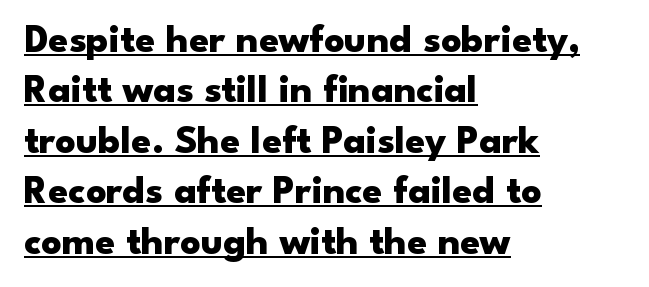
The font's upright variant was chosen for this text. The rendering anchors every line to the left-hand side. Every letter is thick-stroked: bold, no question. No feet cap the strokes, marking this as sans-serif type. Evenly set lines give the paragraph a standard silhouette.
